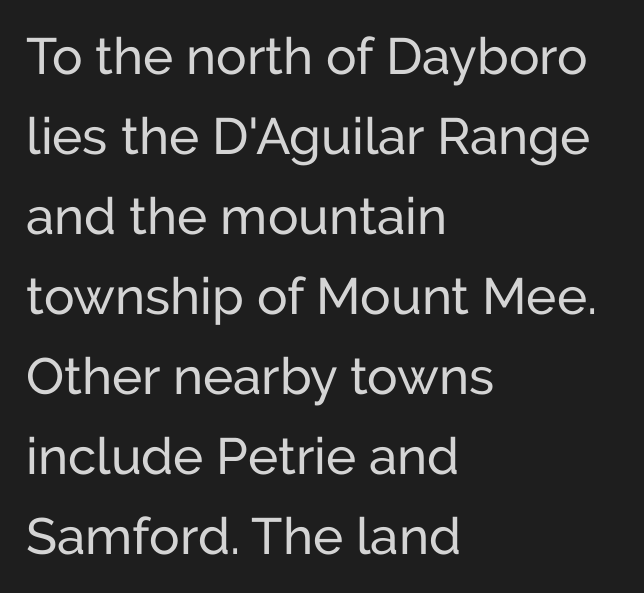
{"serif": "no", "italic": "no", "bold": "no", "weight": "regular", "width": "normal", "stroke_contrast": "low", "x_height": "medium", "monospaced": "no", "underline": "no", "align": "left", "line_spacing": "normal", "line_spacing_ratio": 1.57, "letter_spacing": "normal", "letter_spacing_em": 0.0, "glyph_px": 51}
